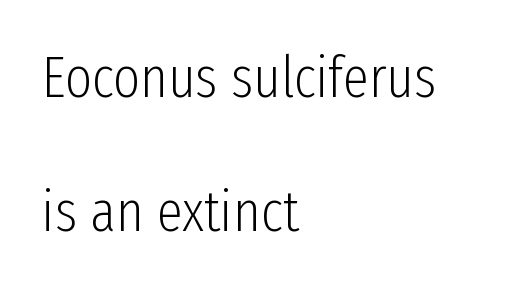
The image shows 58 px light, condensed sans-serif type, upright; set left-aligned, loose line spacing (2.31x), normal letter spacing, not underlined; low stroke contrast and a medium x-height.
